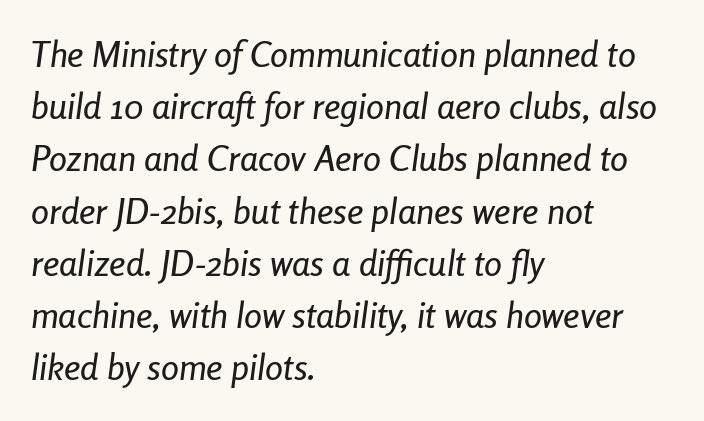
{"italic": "yes", "lean": "right", "slant_degrees": 8, "width": "condensed", "stroke_contrast": "low", "x_height": "medium", "monospaced": "no", "underline": "no", "align": "left", "line_spacing": "normal", "line_spacing_ratio": 1.45, "letter_spacing": "normal", "letter_spacing_em": 0.0, "glyph_px": 36}
